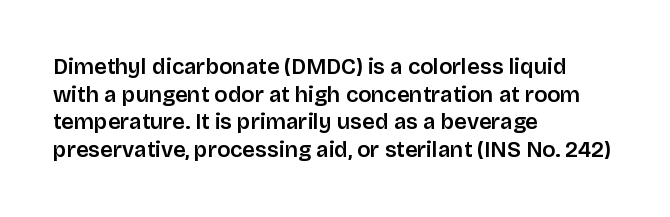
Regarding leading, the lines here are spaced in the standard way. The space beneath each line is pristine and unruled. Tracking value appears to be zero — textbook default spacing. The setting favours the left margin, as ordinary paragraphs usually do.
